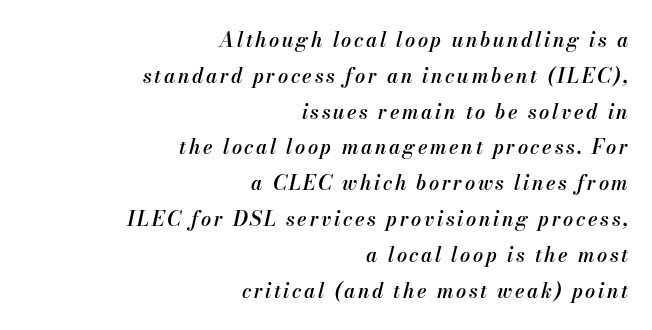
Observe the lean: these are italic letterforms. In terms of weight, the rendering is demibold, just under bold. Descender tails drop into unmarked territory. Every row of glyphs terminates at an identical x-position on the right.
